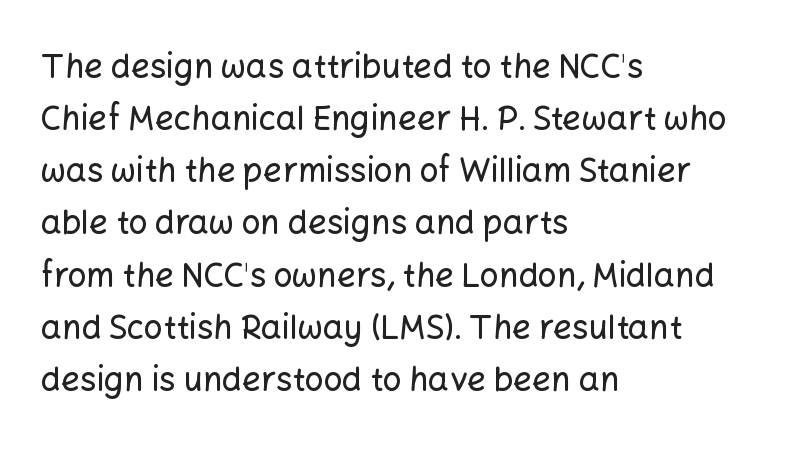
You could not count columns in this text — the font is proportionally spaced. Notice how the passage keeps a crisp vertical edge on the left only. The rows are spaced the way most documents space them. Nothing sits at the stroke ends, so this counts as sans-serif. Observe the ordinary spacing: letters are neighbours, not strangers.
